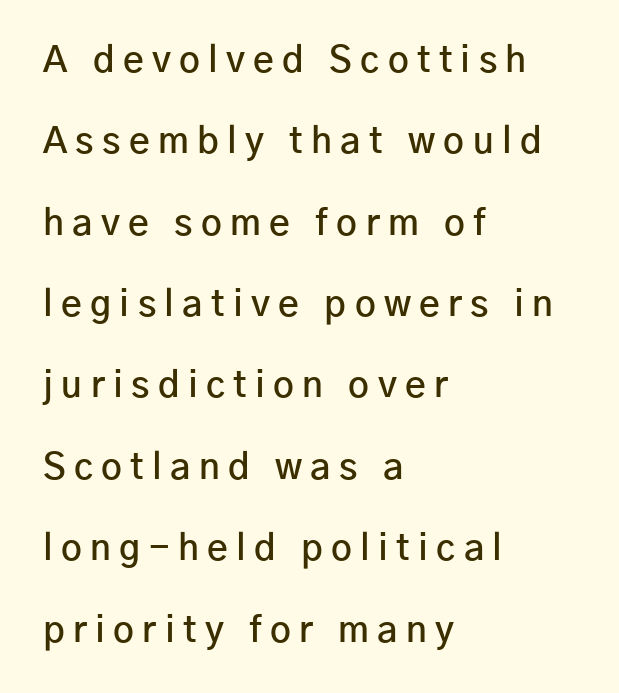
Q: Is the text bold? A: Semi-bold.
Q: Is the text italic (slanted)? A: No, it is upright.
Q: Is the typeface a serif or a sans-serif typeface? A: Sans-serif.
Q: Is the text underlined? A: No.
Q: How is the paragraph aligned? A: Left-aligned.
Q: Is the spacing between letters normal or unusually wide? A: Unusually wide.
Q: Is the spacing between lines tight, normal or loose? A: Loose.
Q: Width (condensed, normal, or wide)? A: Normal.
Q: Stroke contrast? A: Low.
Q: x-height? A: Medium.
Q: Monospaced? A: No.
